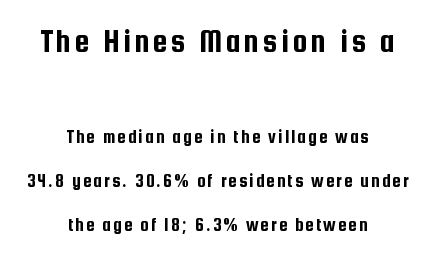
Q: Is the text italic (slanted)? A: No, it is upright.
Q: Is the typeface a serif or a sans-serif typeface? A: Sans-serif.
Q: Is the text underlined? A: No.
Q: How is the paragraph aligned? A: Centered.
Q: Is the spacing between lines tight, normal or loose? A: Loose.
Q: Which block of text is set in a larger size, the first (top) or the second (bottom)? A: The first (top) one.
Q: Width (condensed, normal, or wide)? A: Condensed.
Q: Stroke contrast? A: Low.
Q: x-height? A: Medium.
Q: Monospaced? A: No.
